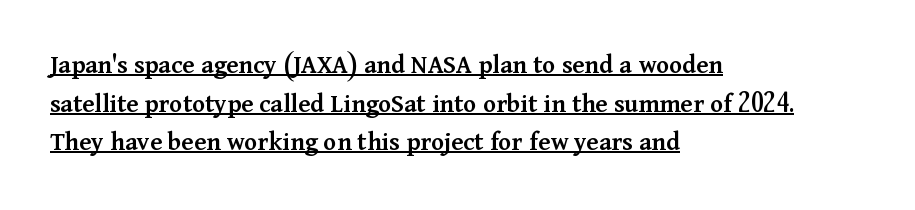
Q: Is the text bold? A: Semi-bold.
Q: Is the text italic (slanted)? A: No, it is upright.
Q: Is the text underlined? A: Yes.
Q: How is the paragraph aligned? A: Left-aligned.
Q: Is the spacing between letters normal or unusually wide? A: Normal.
Q: Is the spacing between lines tight, normal or loose? A: Normal.
